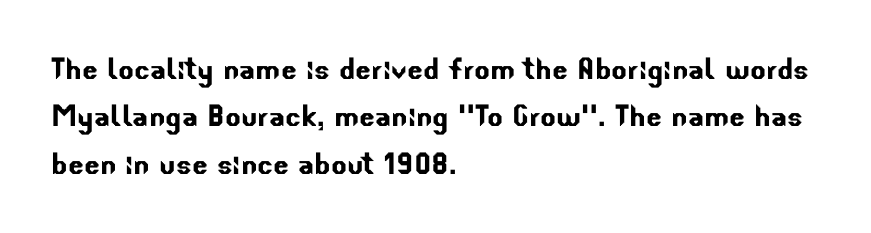
{"serif": "no", "width": "normal", "stroke_contrast": "low", "x_height": "small", "monospaced": "no", "underline": "no", "align": "left", "line_spacing": "normal", "line_spacing_ratio": 1.28, "letter_spacing": "normal", "letter_spacing_em": 0.0, "glyph_px": 37}
